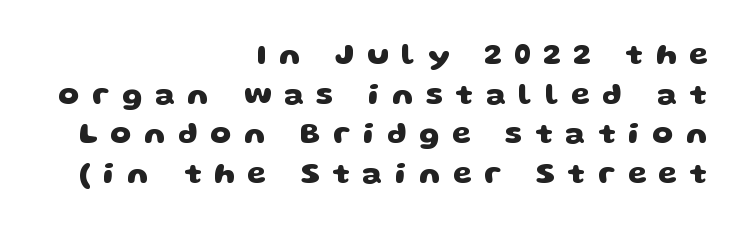
Leftover space on each line is placed entirely before the opening word. Underlining? Definitely not there. What's the leading like? Ordinary, nothing unusual. Compared with an ordinary text face, these strokes are far heavier — a full bold. Proportional: the letters do not fall into vertical columns. The line texture is sparse and dotted thanks to wide tracking.
